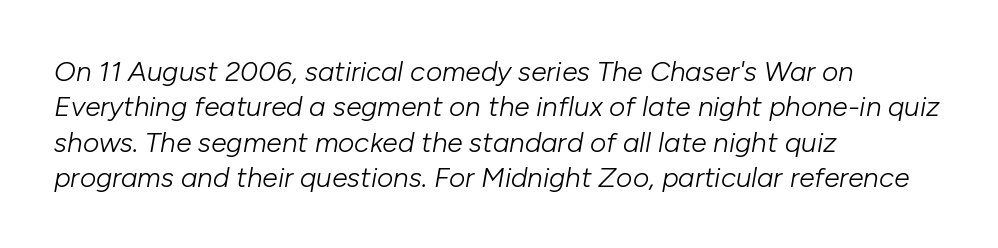
{"italic": "yes", "lean": "right", "slant_degrees": 10, "bold": "no", "weight": "light", "width": "normal", "stroke_contrast": "low", "x_height": "medium", "monospaced": "no", "underline": "no", "align": "left", "line_spacing": "normal", "line_spacing_ratio": 1.26, "letter_spacing": "normal", "letter_spacing_em": 0.0, "glyph_px": 28}
